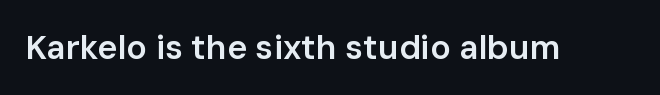
{"serif": "no", "italic": "no", "bold": "semi", "weight": "semibold", "width": "normal", "stroke_contrast": "low", "x_height": "medium", "monospaced": "no", "underline": "no", "letter_spacing": "normal", "letter_spacing_em": 0.0, "glyph_px": 34}
